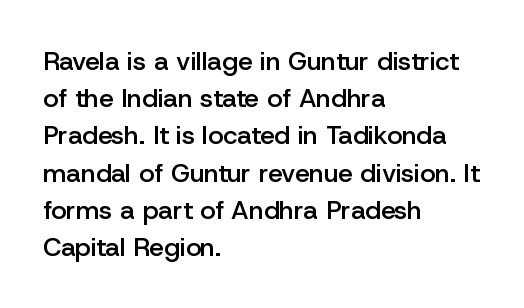
The strokes are fattened partway — semibold, not bold. The rendering uses a moderate line-height, typical for paragraphs. This sample uses plain, unmodified letter spacing. Any mark beneath the type? The region is blank.
